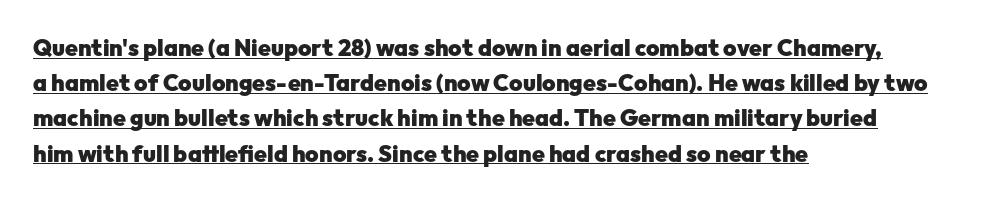
Each line of the rendering has a horizontal stroke beneath the glyphs. The leading is moderate, giving the passage an even texture. Short note: letters normally spaced. Italic? Not at all — the glyphs are vertical. A full-strength bold gives these letters their thick strokes. Which margin do the lines hug? The left one — the right edge is uneven.
